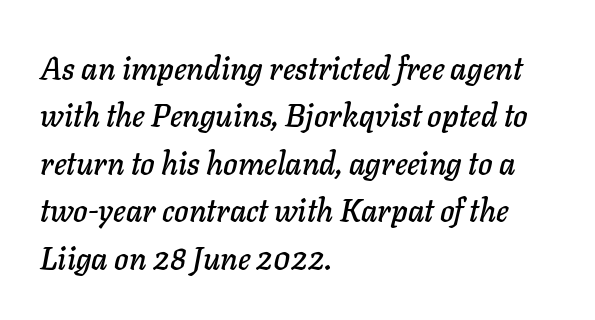
The image shows 31 px text type, italic (leaning right); set left-aligned, normal line spacing (1.53x), normal letter spacing, not underlined; low stroke contrast and a medium x-height.
